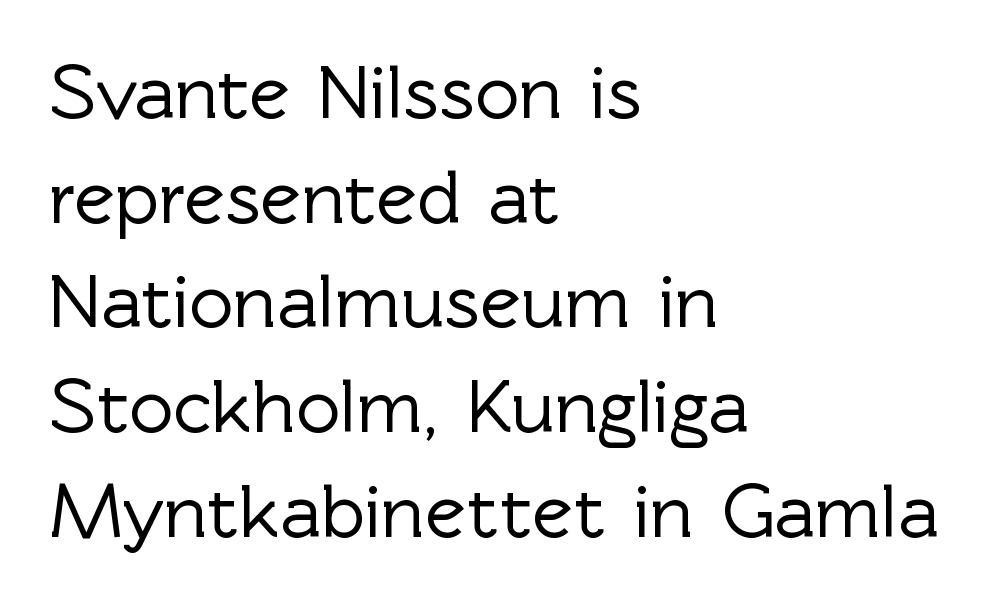
Q: Is the text italic (slanted)? A: No, it is upright.
Q: Is the typeface a serif or a sans-serif typeface? A: Sans-serif.
Q: Is the text underlined? A: No.
Q: How is the paragraph aligned? A: Left-aligned.
Q: Is the spacing between letters normal or unusually wide? A: Normal.
Q: Is the spacing between lines tight, normal or loose? A: Normal.
Q: Width (condensed, normal, or wide)? A: Normal.
Q: x-height? A: Medium.
Q: Monospaced? A: No.
